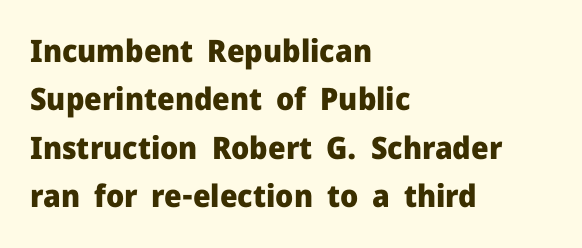
Q: Is the text bold? A: Yes.
Q: Is the text italic (slanted)? A: No, it is upright.
Q: Is the typeface a serif or a sans-serif typeface? A: Sans-serif.
Q: Is the text underlined? A: No.
Q: How is the paragraph aligned? A: Left-aligned.
Q: Is the spacing between letters normal or unusually wide? A: Normal.
Q: Is the spacing between lines tight, normal or loose? A: Normal.
Q: Width (condensed, normal, or wide)? A: Normal.
Q: Stroke contrast? A: Low.
Q: x-height? A: Medium.
Q: Monospaced? A: No.
